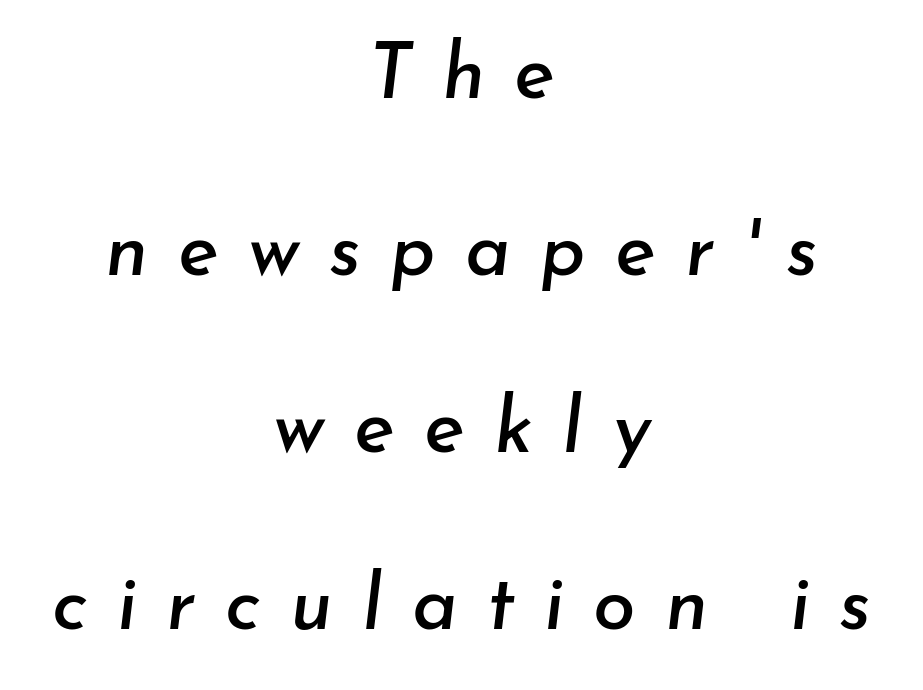
{"italic": "yes", "lean": "right", "slant_degrees": 7, "width": "normal", "stroke_contrast": "low", "x_height": "small", "monospaced": "no", "underline": "no", "align": "center", "line_spacing": "loose", "line_spacing_ratio": 2.3, "letter_spacing": "wide", "letter_spacing_em": 0.38, "glyph_px": 77}
